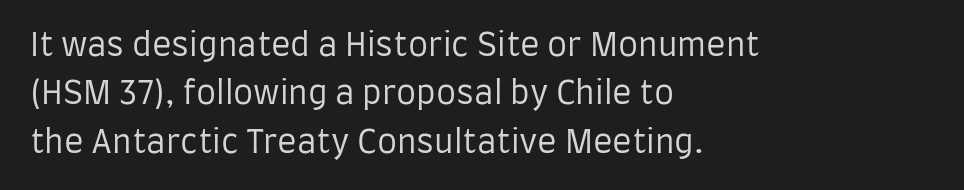
The image shows 32 px regular-weight, condensed sans-serif type, upright; set left-aligned, normal line spacing (1.51x), normal letter spacing, not underlined; low stroke contrast and a large x-height.
